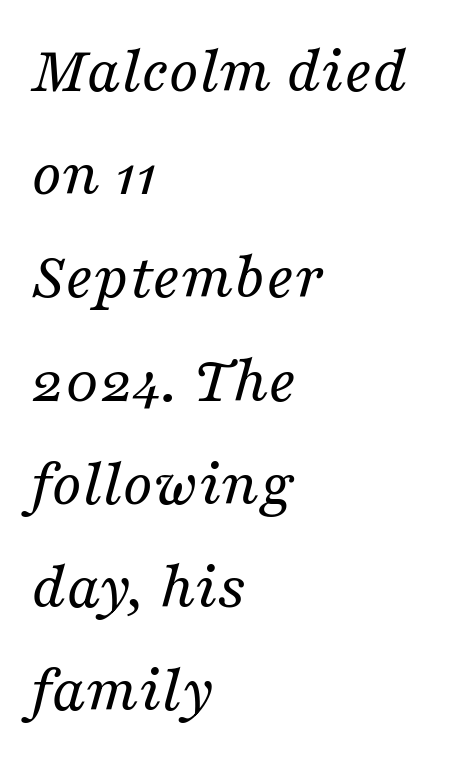
The characters are drawn with everyday or finer stroke widths. Yep, that's italic — everything's leaning. The type family on display is of the serif kind. What's the leading like? Ordinary, nothing unusual. Anything drawn beneath the words? Only blank space. This sample uses plain, unmodified letter spacing.
